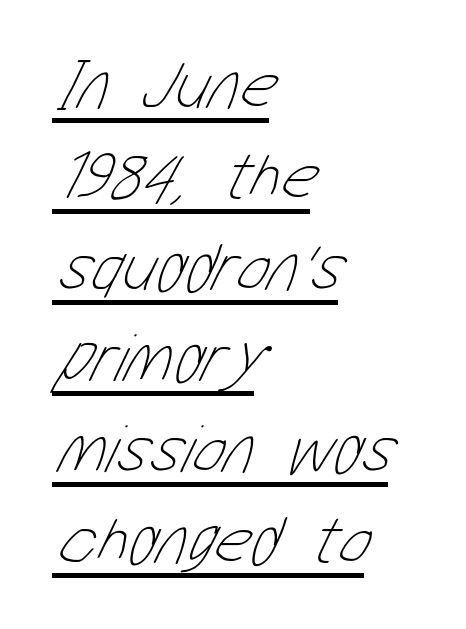
{"bold": "no", "weight": "thin", "width": "condensed", "stroke_contrast": "low", "x_height": "medium", "monospaced": "no", "underline": "yes", "align": "left", "line_spacing": "normal", "line_spacing_ratio": 1.3, "letter_spacing": "normal", "letter_spacing_em": 0.0, "glyph_px": 70}
